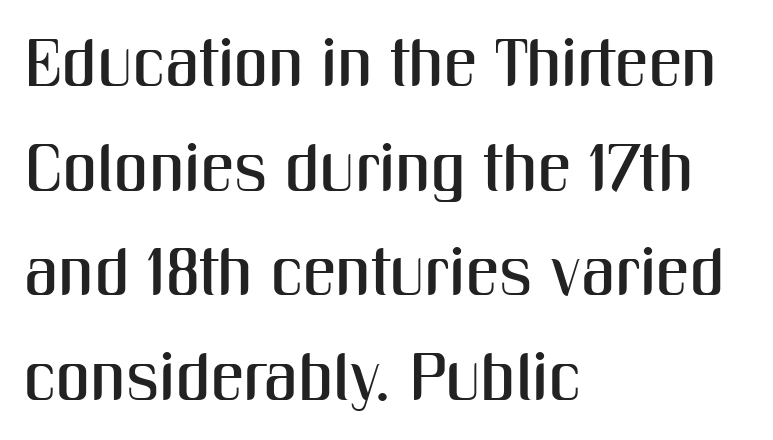
Q: Is the text italic (slanted)? A: No, it is upright.
Q: Is the typeface a serif or a sans-serif typeface? A: Sans-serif.
Q: Is the text underlined? A: No.
Q: How is the paragraph aligned? A: Left-aligned.
Q: Is the spacing between letters normal or unusually wide? A: Normal.
Q: Is the spacing between lines tight, normal or loose? A: Normal.
Q: Width (condensed, normal, or wide)? A: Condensed.
Q: Stroke contrast? A: Medium.
Q: x-height? A: Medium.
Q: Monospaced? A: No.
